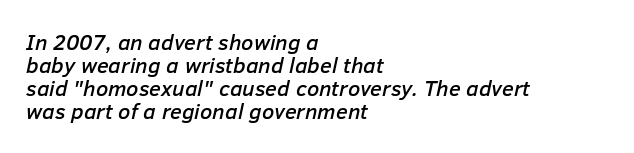
{"italic": "yes", "lean": "right", "slant_degrees": 12, "underline": "no", "align": "left", "line_spacing": "tight", "line_spacing_ratio": 1.05, "letter_spacing": "normal", "letter_spacing_em": 0.0, "glyph_px": 22}
